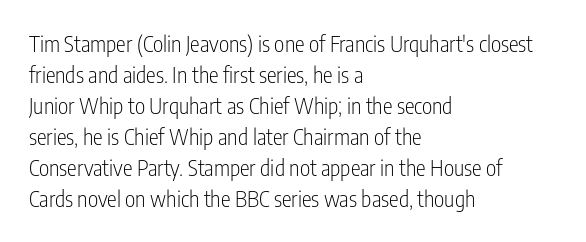
Q: Is the text bold? A: No.
Q: Is the text italic (slanted)? A: No, it is upright.
Q: Is the text underlined? A: No.
Q: How is the paragraph aligned? A: Left-aligned.
Q: Is the spacing between letters normal or unusually wide? A: Normal.
Q: Is the spacing between lines tight, normal or loose? A: Normal.
